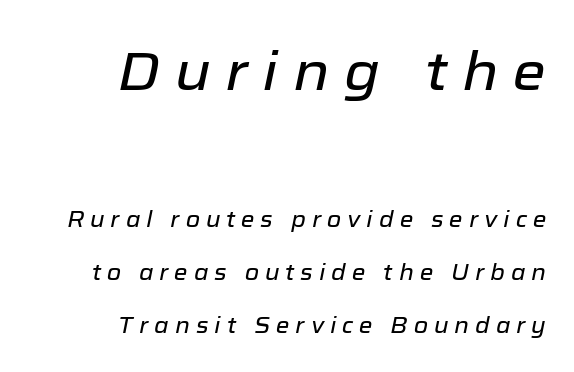
Q: Is the text italic (slanted)? A: Yes, it leans right by about 12 degrees.
Q: Is the text underlined? A: No.
Q: How is the paragraph aligned? A: Right-aligned.
Q: Is the spacing between letters normal or unusually wide? A: Unusually wide.
Q: Is the spacing between lines tight, normal or loose? A: Loose.
Q: Which block of text is set in a larger size, the first (top) or the second (bottom)? A: The first (top) one.
Q: Width (condensed, normal, or wide)? A: Normal.
Q: Stroke contrast? A: Low.
Q: x-height? A: Medium.
Q: Monospaced? A: No.
